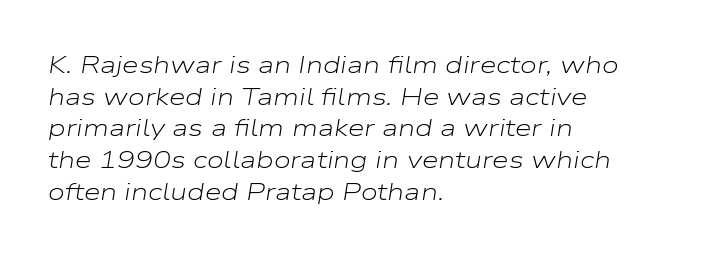
Compared with typical body copy, the letter spacing here is the same. Vertical spacing — default. The font's italic variant was chosen for this text. The space beneath each line is pristine and unruled.
